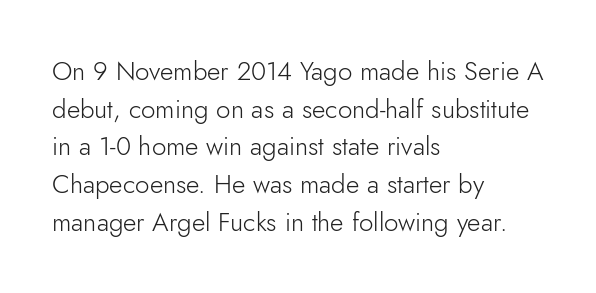
The image shows 26 px text type, upright; set left-aligned, normal line spacing (1.45x), normal letter spacing, not underlined.
